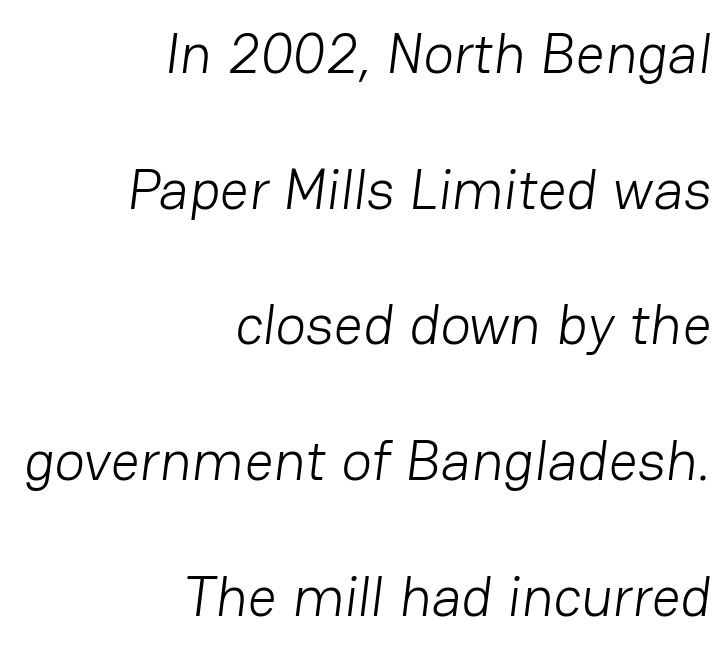
The image shows 57 px light sans-serif type; set right-aligned, loose line spacing (2.38x), normal letter spacing, not underlined; low stroke contrast and a medium x-height.
